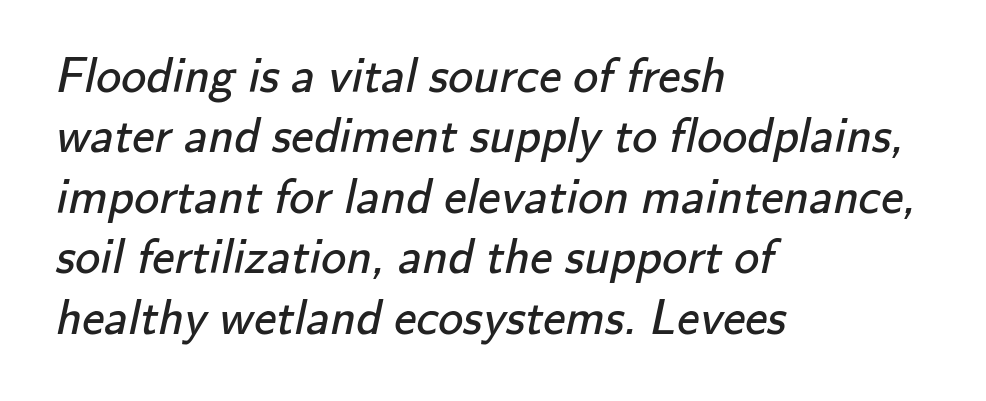
{"serif": "no", "bold": "no", "weight": "regular", "width": "normal", "stroke_contrast": "low", "x_height": "small", "monospaced": "no", "underline": "no", "align": "left", "line_spacing_ratio": 1.21, "letter_spacing": "normal", "letter_spacing_em": 0.0, "glyph_px": 50}
